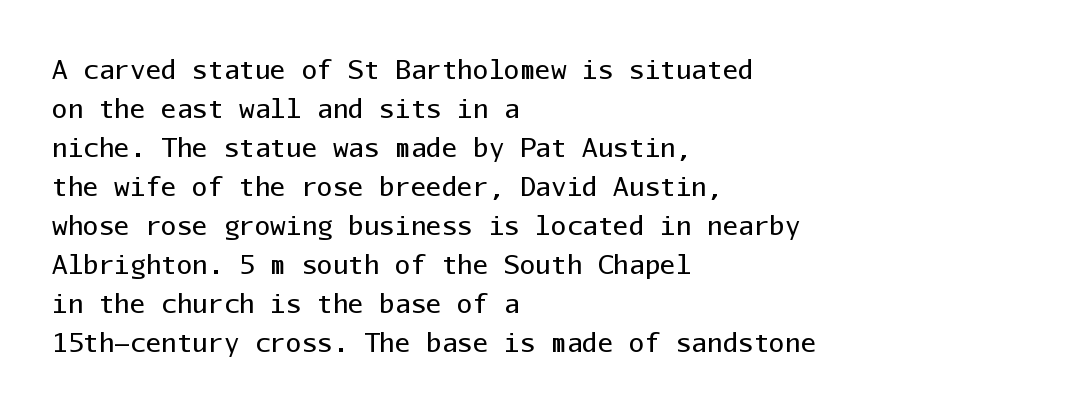
{"italic": "no", "bold": "no", "underline": "no", "align": "left", "line_spacing": "normal", "line_spacing_ratio": 1.5, "letter_spacing": "normal", "letter_spacing_em": 0.0, "glyph_px": 26}
